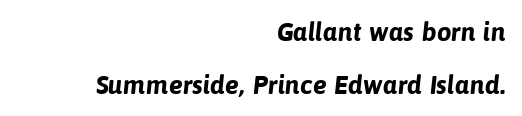
{"bold": "yes", "underline": "no", "align": "right", "line_spacing": "loose", "line_spacing_ratio": 2.02, "letter_spacing": "normal", "letter_spacing_em": 0.0, "glyph_px": 26}
